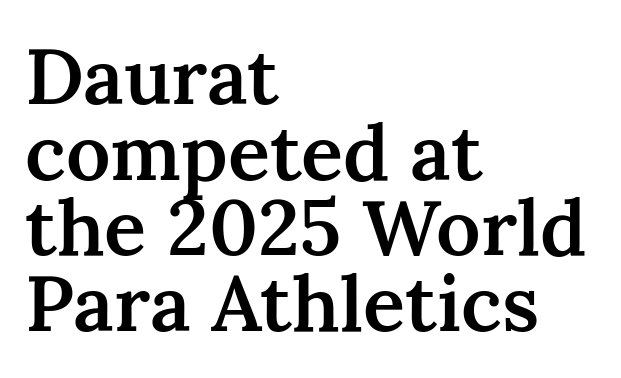
The image shows 78 px semibold serif type, upright; set left-aligned, tight line spacing (0.97x), normal letter spacing, not underlined; medium stroke contrast and a medium x-height.
